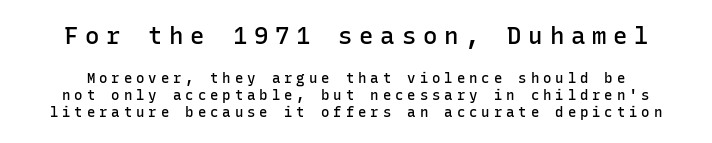
Q: Is the text bold? A: Semi-bold.
Q: Is the text italic (slanted)? A: No, it is upright.
Q: Is the text underlined? A: No.
Q: Is the spacing between letters normal or unusually wide? A: Unusually wide.
Q: Which block of text is set in a larger size, the first (top) or the second (bottom)? A: The first (top) one.
